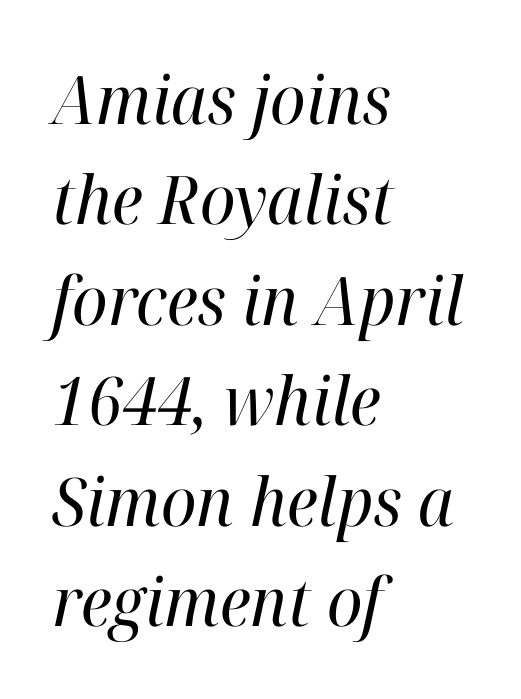
Q: Is the text bold? A: No.
Q: Is the text italic (slanted)? A: Yes, it leans right by about 12 degrees.
Q: Is the typeface a serif or a sans-serif typeface? A: Serif.
Q: Is the text underlined? A: No.
Q: How is the paragraph aligned? A: Left-aligned.
Q: Is the spacing between letters normal or unusually wide? A: Normal.
Q: Is the spacing between lines tight, normal or loose? A: Normal.
Q: Width (condensed, normal, or wide)? A: Normal.
Q: Stroke contrast? A: High.
Q: x-height? A: Medium.
Q: Monospaced? A: No.
